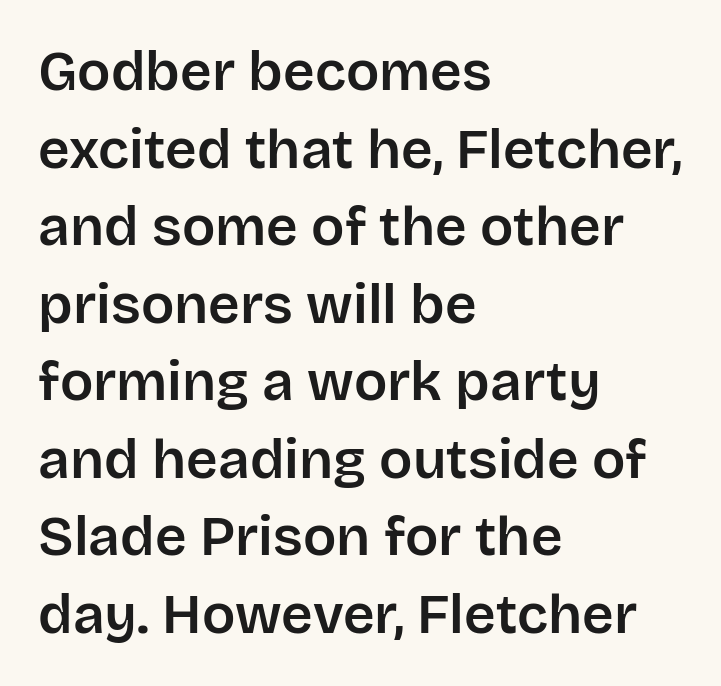
The image shows 55 px sans-serif type, upright; set left-aligned, normal line spacing (1.41x), normal letter spacing, not underlined; low stroke contrast and a large x-height.
